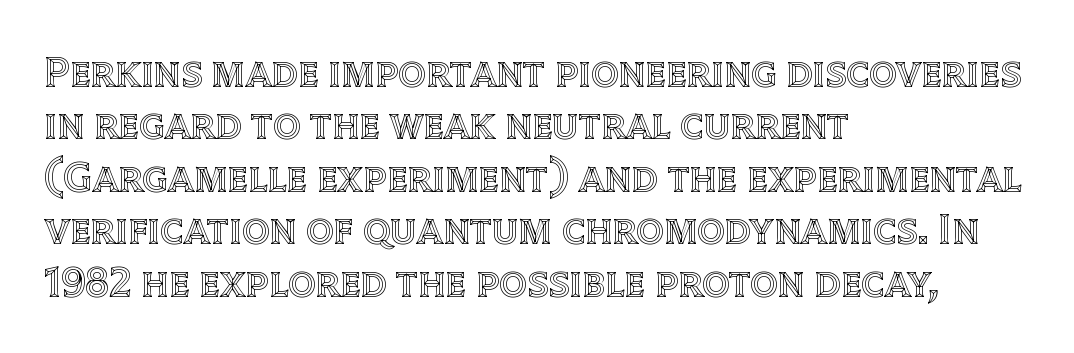
{"italic": "no", "width": "normal", "x_height": "large", "monospaced": "no", "underline": "no", "align": "left", "line_spacing_ratio": 1.22, "letter_spacing": "normal", "letter_spacing_em": 0.0, "glyph_px": 43}
